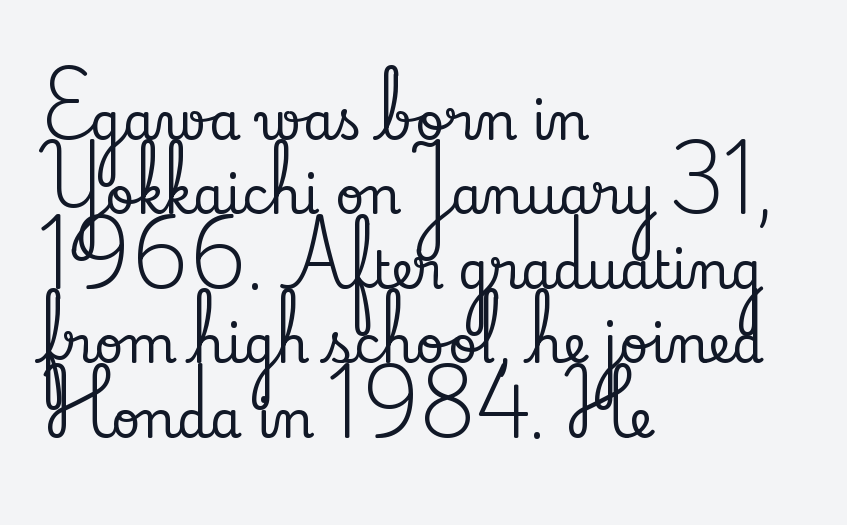
Q: Is the text italic (slanted)? A: No, it is upright.
Q: Is the typeface a serif or a sans-serif typeface? A: Serif.
Q: Is the text underlined? A: No.
Q: How is the paragraph aligned? A: Left-aligned.
Q: Is the spacing between letters normal or unusually wide? A: Normal.
Q: Is the spacing between lines tight, normal or loose? A: Normal.
Q: Width (condensed, normal, or wide)? A: Normal.
Q: Stroke contrast? A: Low.
Q: x-height? A: Small.
Q: Monospaced? A: No.
